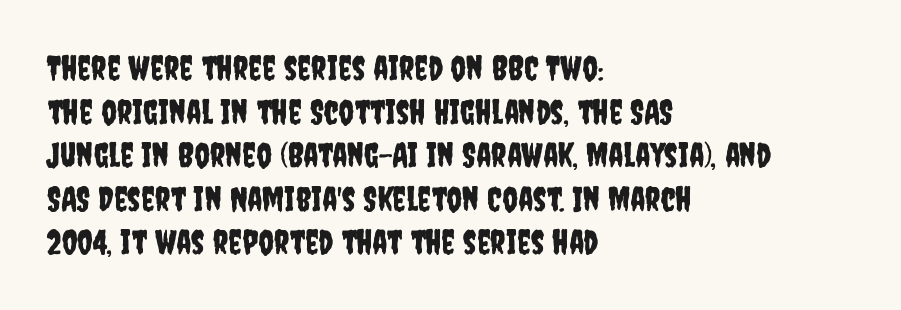
{"serif": "no", "italic": "no", "width": "condensed", "stroke_contrast": "low", "x_height": "large", "monospaced": "no", "underline": "no", "align": "left", "line_spacing": "normal", "line_spacing_ratio": 1.28, "letter_spacing": "normal", "letter_spacing_em": 0.0, "glyph_px": 34}
